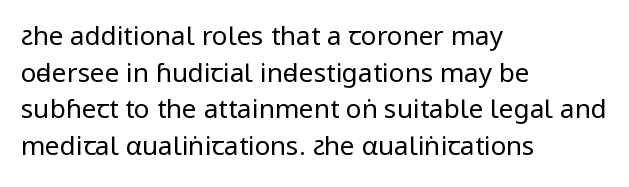
{"italic": "no", "bold": "no", "underline": "no", "align": "left", "line_spacing": "normal", "line_spacing_ratio": 1.41, "letter_spacing": "normal", "letter_spacing_em": 0.0, "glyph_px": 26}
